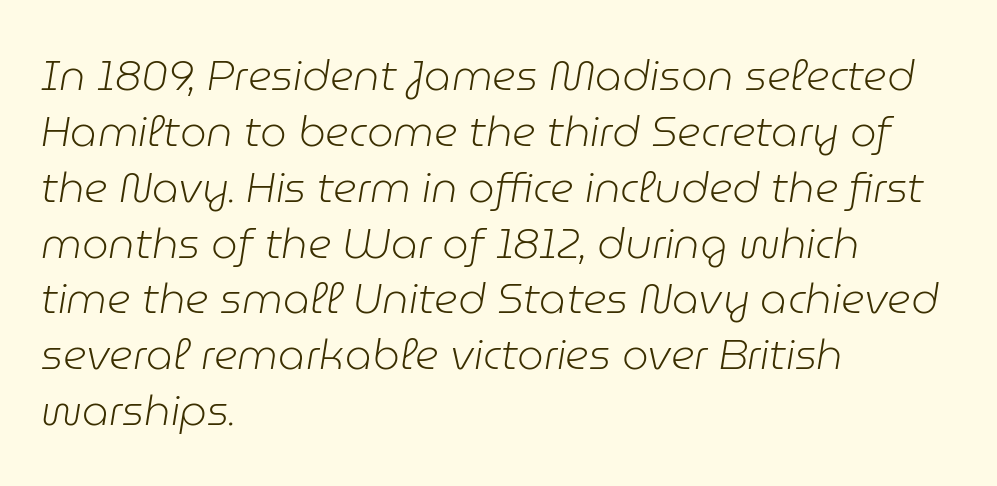
Each letter keeps its own natural width here, so spacing adapts to shape. Rows of type keep a routine distance in the vertical direction. This sample is left-justified, so line endings fall wherever the words run out. How are the letters spaced? Ordinarily, with no added tracking. Rendered with sloped, italic letterforms. Descender tails drop into unmarked territory.
